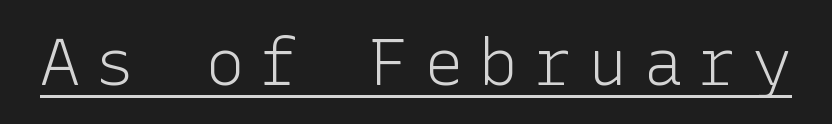
{"serif": "no", "italic": "no", "bold": "no", "weight": "light", "width": "normal", "stroke_contrast": "low", "x_height": "medium", "underline": "yes", "letter_spacing": "wide", "letter_spacing_em": 0.23, "glyph_px": 66}
